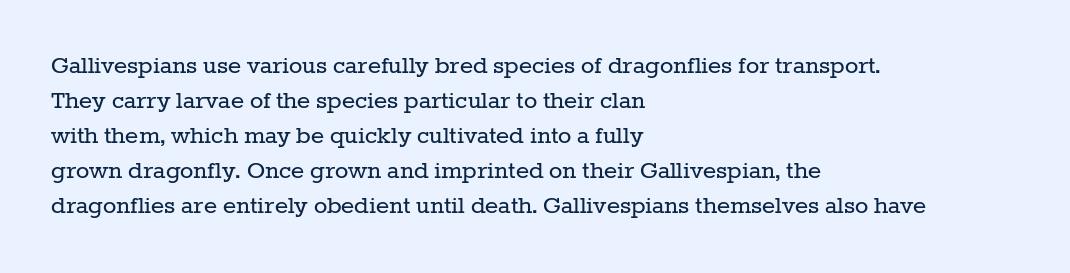
The image shows 28 px regular-weight serif type, upright; set left-aligned, normal line spacing (1.25x), normal letter spacing, not underlined; low stroke contrast and a medium x-height.
